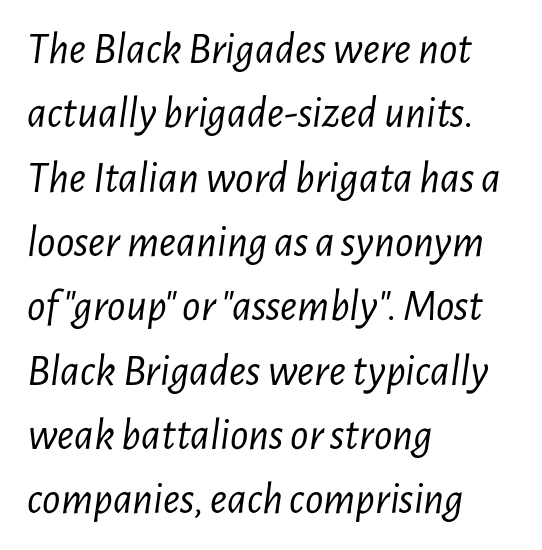
Q: Is the text bold? A: No.
Q: Is the text italic (slanted)? A: Yes, it leans right by about 7 degrees.
Q: Is the text underlined? A: No.
Q: How is the paragraph aligned? A: Left-aligned.
Q: Is the spacing between letters normal or unusually wide? A: Normal.
Q: Is the spacing between lines tight, normal or loose? A: Normal.
Q: Width (condensed, normal, or wide)? A: Condensed.
Q: Stroke contrast? A: Low.
Q: x-height? A: Medium.
Q: Monospaced? A: No.
